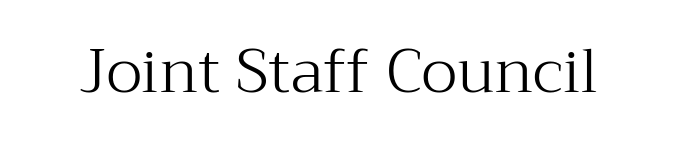
The image shows 61 px light serif type, upright; set normal letter spacing, not underlined; medium stroke contrast and a medium x-height.
